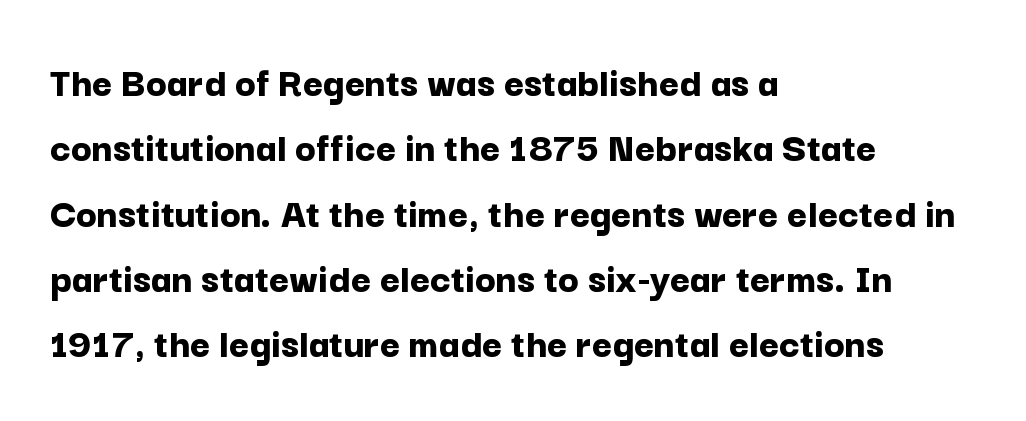
The passage shown has conventional tracking throughout. As a designer I'd log this as weight 700, bold. In terms of leading, this rendering sits right in the middle. What kind of face is this? One without serifs — a sans.
